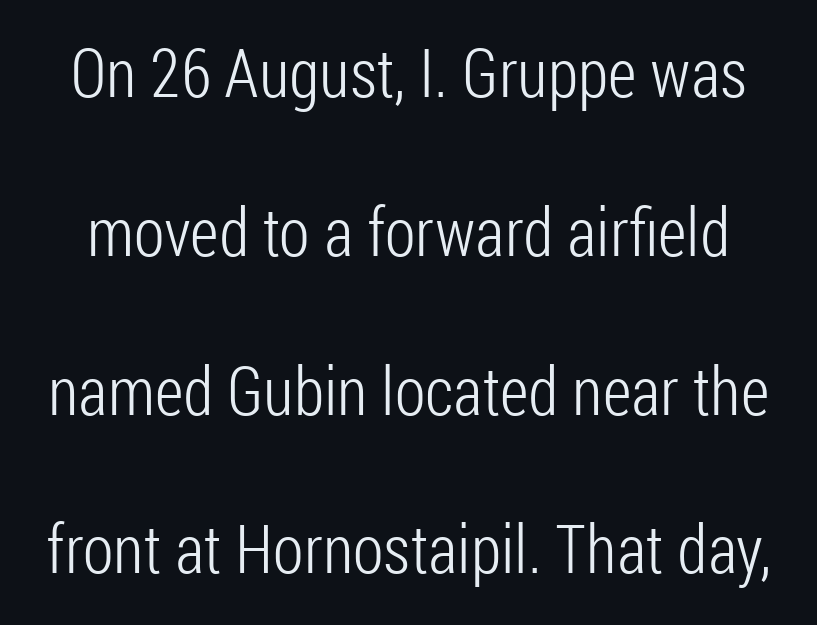
The image shows 67 px light, condensed sans-serif type, upright; set loose line spacing (2.37x), normal letter spacing, not underlined; low stroke contrast and a medium x-height.
